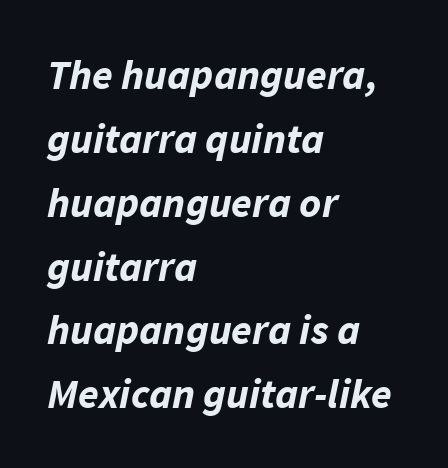
{"italic": "yes", "lean": "right", "slant_degrees": 11, "bold": "yes", "weight": "bold", "width": "normal", "stroke_contrast": "low", "x_height": "medium", "monospaced": "no", "underline": "no", "align": "left", "line_spacing": "normal", "line_spacing_ratio": 1.52, "letter_spacing": "normal", "letter_spacing_em": 0.0, "glyph_px": 42}
